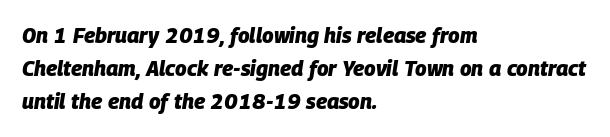
Italic: yes, the glyphs are oblique. A typesetter would call this leading conventional body-copy spacing. Horizontally, the lines are justified to the leading edge only. Nothing unusual about the tracking: characters are spaced as the font intends. Weight check: bold — yes, fully.
